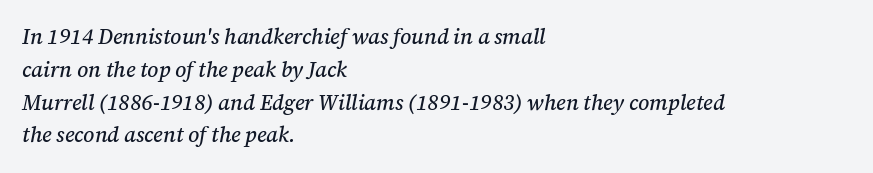
Rendered with sloped, italic letterforms. Observe the ordinary spacing: letters are neighbours, not strangers. A typesetter would call this leading conventional body-copy spacing. The rag falls on the right side of this text block. Bare-footed words on every line.
